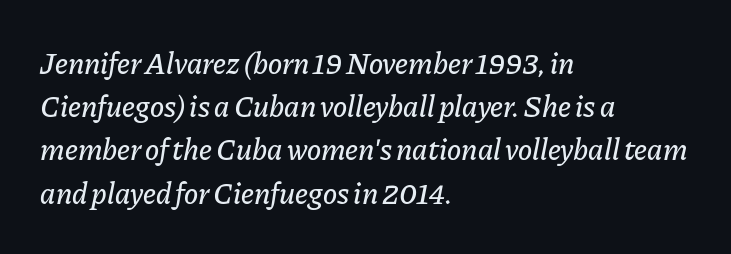
The image shows 30 px text type, italic (leaning right); set left-aligned, normal line spacing (1.44x), normal letter spacing, not underlined; low stroke contrast and a medium x-height.
